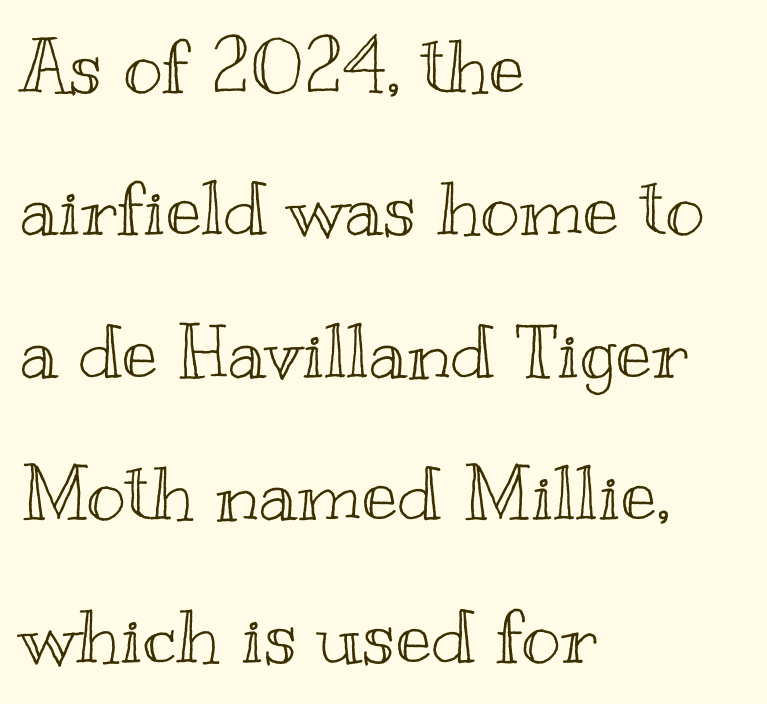
{"italic": "no", "width": "wide", "x_height": "small", "monospaced": "no", "underline": "no", "align": "left", "line_spacing": "loose", "line_spacing_ratio": 1.9, "letter_spacing": "normal", "letter_spacing_em": 0.0, "glyph_px": 75}
